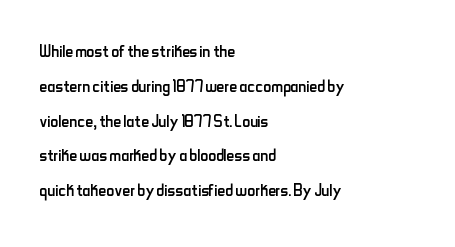
Q: Is the text bold? A: No.
Q: Is the text italic (slanted)? A: No, it is upright.
Q: Is the text underlined? A: No.
Q: How is the paragraph aligned? A: Left-aligned.
Q: Is the spacing between letters normal or unusually wide? A: Normal.
Q: Is the spacing between lines tight, normal or loose? A: Normal.
